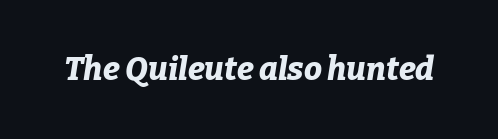
Q: Is the text bold? A: Yes.
Q: Is the text italic (slanted)? A: Yes, it leans right by about 9 degrees.
Q: Is the text underlined? A: No.
Q: Is the spacing between letters normal or unusually wide? A: Normal.
Q: Width (condensed, normal, or wide)? A: Normal.
Q: Stroke contrast? A: Low.
Q: x-height? A: Medium.
Q: Monospaced? A: No.
